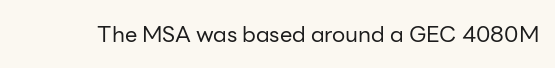
The image shows 22 px text type, upright; set normal letter spacing, not underlined.
